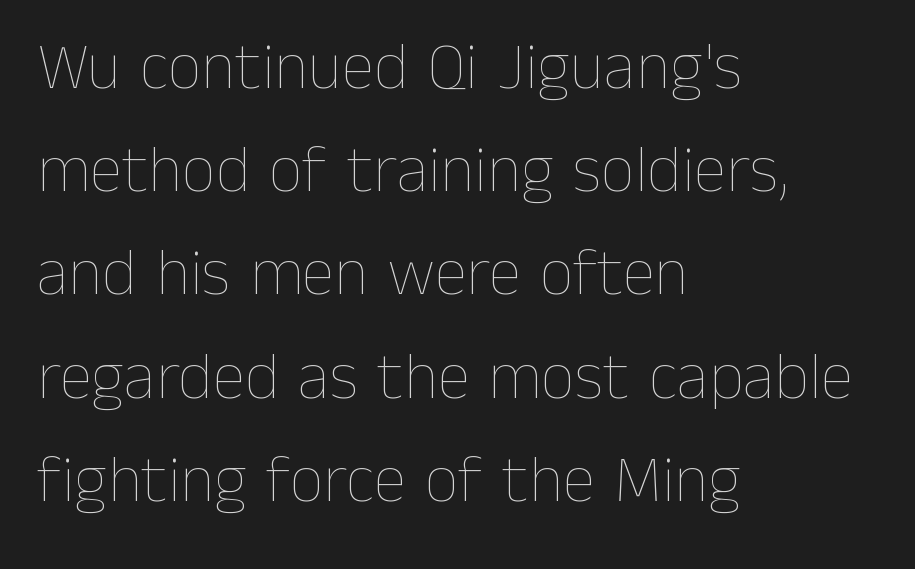
{"italic": "no", "bold": "no", "weight": "thin", "width": "normal", "stroke_contrast": "low", "x_height": "medium", "monospaced": "no", "underline": "no", "align": "left", "line_spacing": "normal", "line_spacing_ratio": 1.54, "letter_spacing": "normal", "letter_spacing_em": 0.0, "glyph_px": 67}
